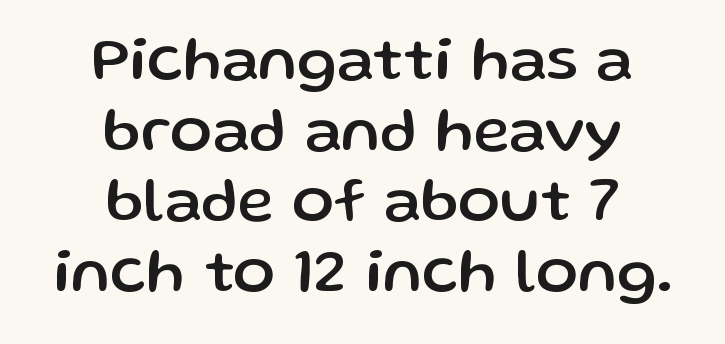
In terms of posture, this sample is upright. The typeface chosen for these lines omits serifs. Students, observe: this is what under-led, compact text looks like. Varying glyph widths throughout — classic text-font behaviour. Between one letter and the next there's only the usual sliver of space. Alignment: centered.
